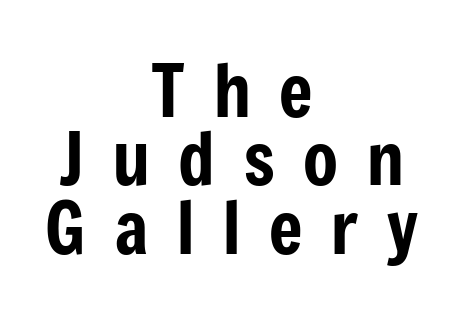
The image shows 72 px condensed sans-serif type, upright; set centered, tight line spacing (0.95x), unusually wide letter spacing (+0.4 em), not underlined; low stroke contrast and a medium x-height.
